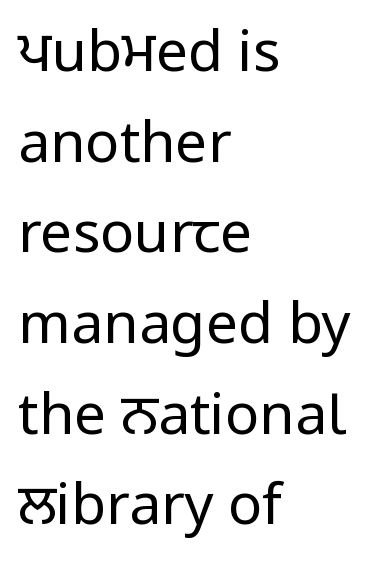
The rendering uses natural spacing where letterforms have individual widths. A typesetter would call this zero additional tracking. Weight: regular or lighter. A typesetter would mark this as roman, not italic. The passage shown is not underscored anywhere. Students, observe: this is what conventionally led text looks like.
